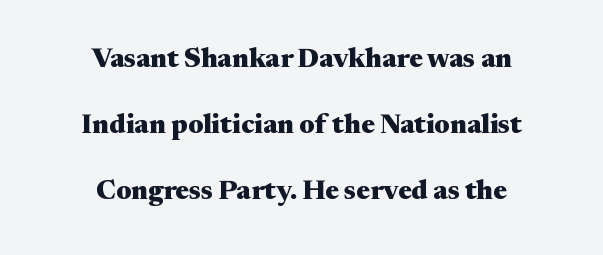
Q: Is the text bold? A: Yes.
Q: Is the text italic (slanted)? A: No, it is upright.
Q: Is the text underlined? A: No.
Q: How is the paragraph aligned? A: Centered.
Q: Is the spacing between letters normal or unusually wide? A: Normal.
Q: Is the spacing between lines tight, normal or loose? A: Loose.
